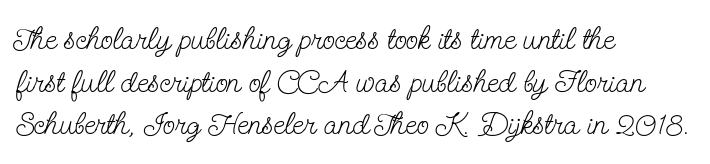
Each letter keeps its own natural width here, so spacing adapts to shape. The paragraph has a hard left edge and a soft right edge. The face used here is seriffed, in the tradition of book romans. Stem width sits at or under what a default text font uses. Check under the words: just untouched page.
